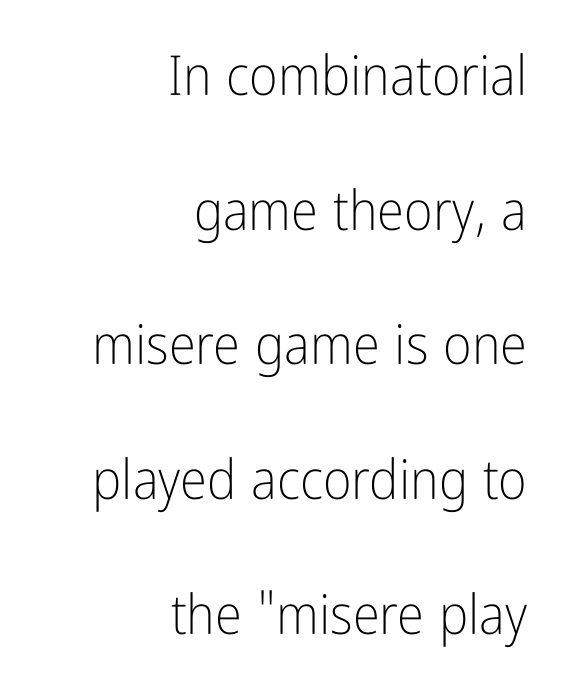
Q: Is the text bold? A: No.
Q: Is the text italic (slanted)? A: No, it is upright.
Q: Is the typeface a serif or a sans-serif typeface? A: Sans-serif.
Q: Is the text underlined? A: No.
Q: How is the paragraph aligned? A: Right-aligned.
Q: Is the spacing between letters normal or unusually wide? A: Normal.
Q: Is the spacing between lines tight, normal or loose? A: Loose.
Q: Width (condensed, normal, or wide)? A: Condensed.
Q: Stroke contrast? A: Low.
Q: x-height? A: Medium.
Q: Monospaced? A: No.
